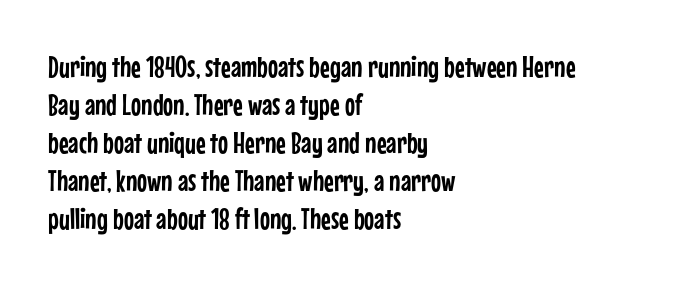
{"serif": "no", "italic": "no", "width": "condensed", "stroke_contrast": "low", "x_height": "medium", "monospaced": "no", "underline": "no", "align": "left", "line_spacing": "normal", "line_spacing_ratio": 1.27, "letter_spacing": "normal", "letter_spacing_em": 0.0, "glyph_px": 30}
